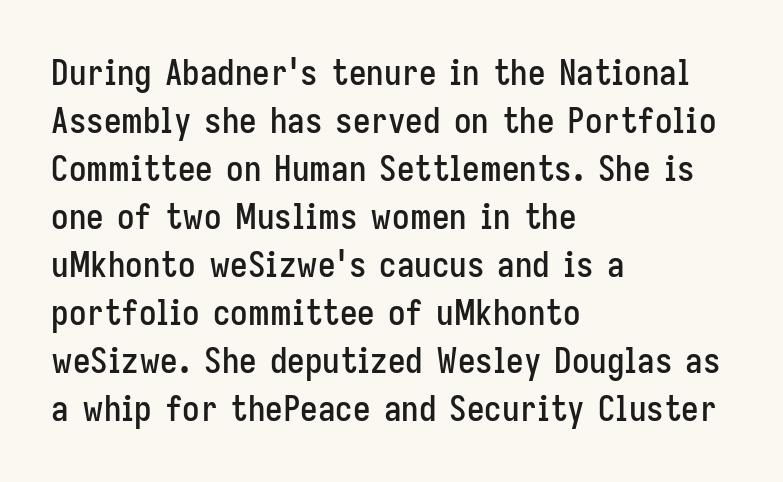
{"serif": "no", "italic": "no", "width": "condensed", "stroke_contrast": "low", "x_height": "medium", "monospaced": "no", "underline": "no", "align": "left", "line_spacing": "normal", "line_spacing_ratio": 1.37, "letter_spacing": "normal", "letter_spacing_em": 0.0, "glyph_px": 35}
